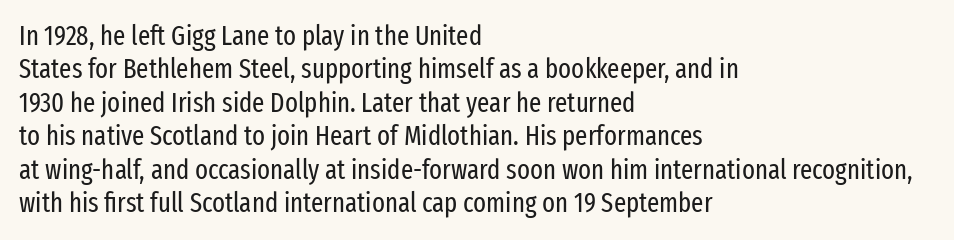
Q: Is the text bold? A: No.
Q: Is the text italic (slanted)? A: No, it is upright.
Q: Is the text underlined? A: No.
Q: How is the paragraph aligned? A: Left-aligned.
Q: Is the spacing between letters normal or unusually wide? A: Normal.
